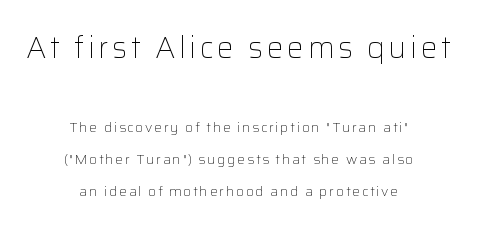
{"serif": "no", "italic": "no", "bold": "no", "weight": "light", "width": "normal", "stroke_contrast": "low", "x_height": "medium", "monospaced": "no", "underline": "no", "align": "center", "line_spacing": "loose", "line_spacing_ratio": 2.29, "larger_block": "first", "size_ratio": 2.14, "glyph_px": 30}
